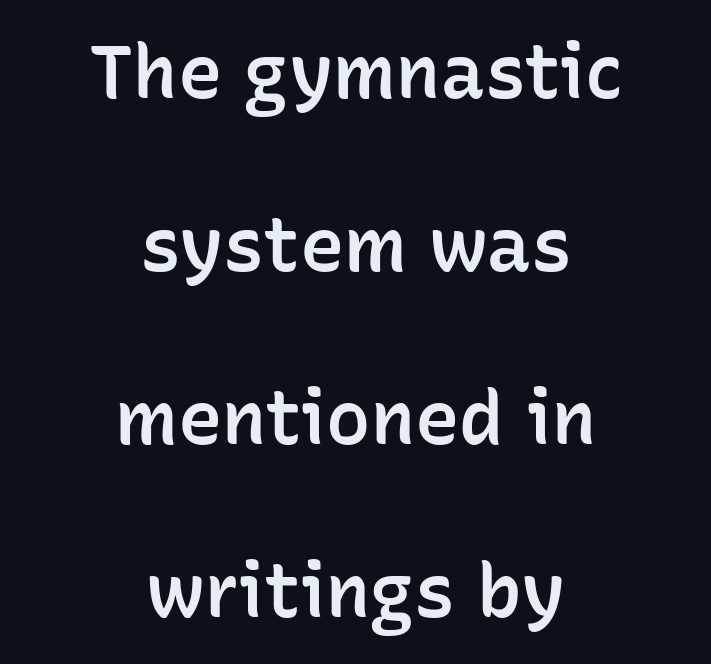
Q: Is the text bold? A: Semi-bold.
Q: Is the text italic (slanted)? A: No, it is upright.
Q: Is the typeface a serif or a sans-serif typeface? A: Sans-serif.
Q: Is the text underlined? A: No.
Q: How is the paragraph aligned? A: Centered.
Q: Is the spacing between letters normal or unusually wide? A: Normal.
Q: Is the spacing between lines tight, normal or loose? A: Loose.
Q: Width (condensed, normal, or wide)? A: Normal.
Q: Stroke contrast? A: Low.
Q: x-height? A: Medium.
Q: Monospaced? A: No.
